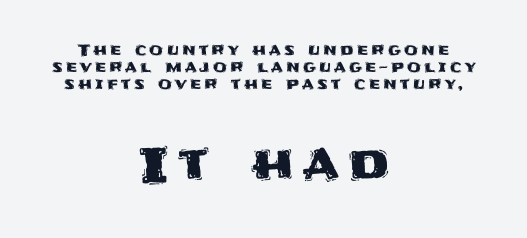
{"serif": "no", "italic": "no", "width": "normal", "stroke_contrast": "medium", "x_height": "large", "monospaced": "no", "underline": "no", "align": "center", "line_spacing": "tight", "line_spacing_ratio": 1.07, "larger_block": "second", "size_ratio": 3.06, "glyph_px": 49}
